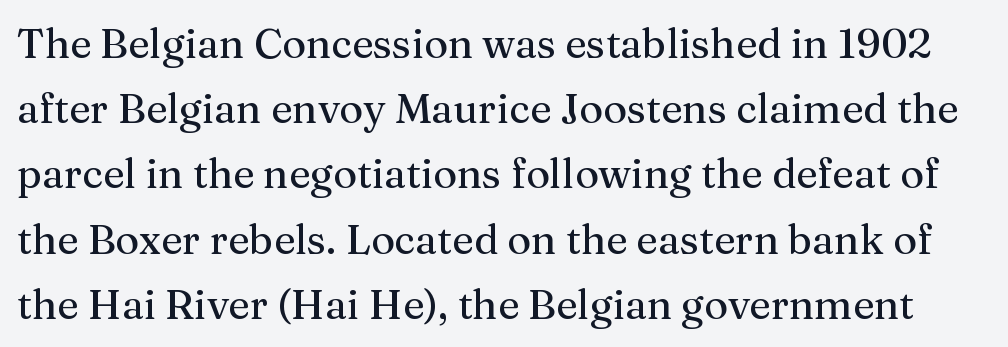
Between one letter and the next there's only the usual sliver of space. Glance below the letters and you will spot only blank space. These lines are rendered in a variable-pitch font. Characters remain perfectly vertical along every line. Line spacing here is normal.
